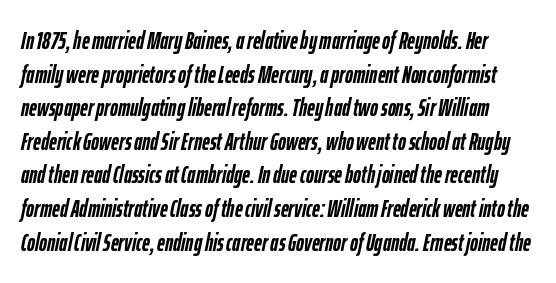
The rendering uses a bold face; every stroke is thick and dark. Leading matches the norm, producing a regular column. The foot of each line stays bare and open. Would a proofreader flag this as italicized? Yes.
